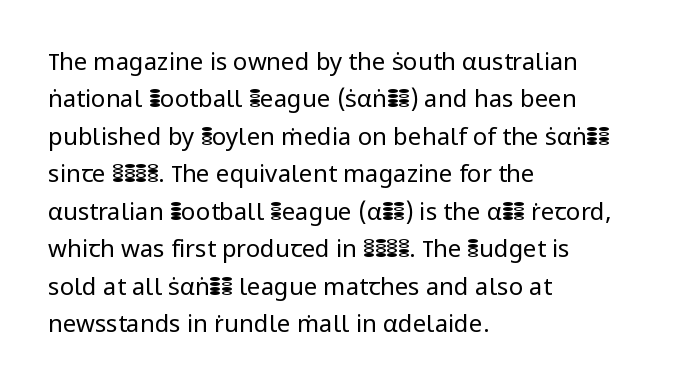
{"italic": "no", "bold": "no", "underline": "no", "align": "left", "line_spacing": "normal", "line_spacing_ratio": 1.56, "letter_spacing": "normal", "letter_spacing_em": 0.0, "glyph_px": 24}
